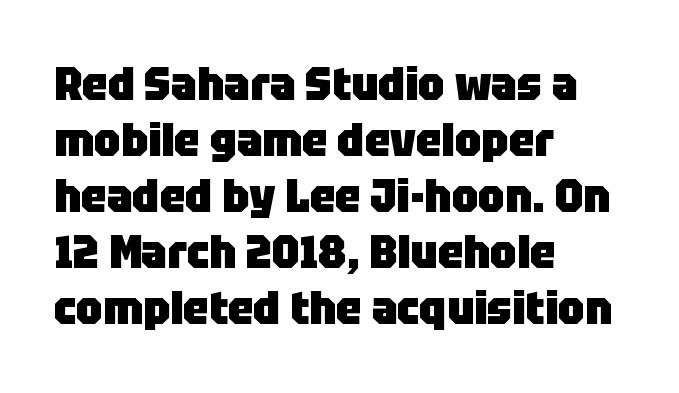
The image shows 46 px heavy sans-serif type, upright; set left-aligned, line spacing 1.22x, normal letter spacing, not underlined; low stroke contrast and a large x-height.
